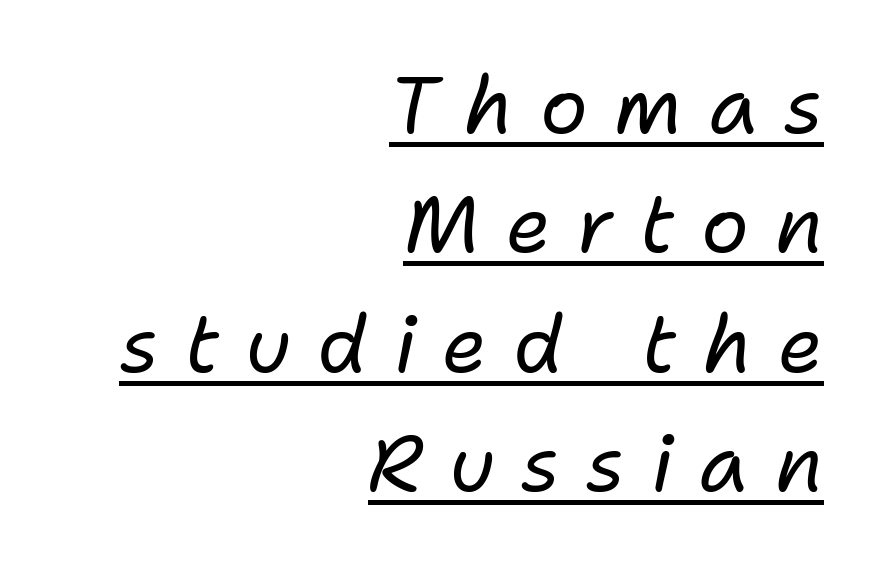
The image shows 79 px regular-weight type, italic (leaning right); set right-aligned, normal line spacing (1.51x), unusually wide letter spacing (+0.33 em), underlined; low stroke contrast and a medium x-height.
